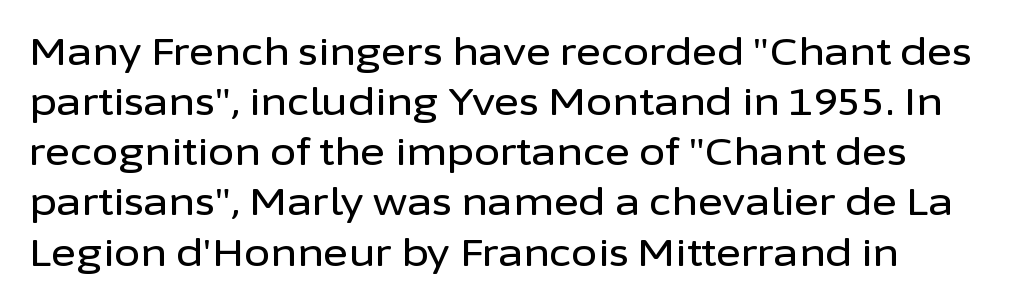
Q: Is the text italic (slanted)? A: No, it is upright.
Q: Is the typeface a serif or a sans-serif typeface? A: Sans-serif.
Q: Is the text underlined? A: No.
Q: Is the spacing between letters normal or unusually wide? A: Normal.
Q: Is the spacing between lines tight, normal or loose? A: Normal.
Q: Width (condensed, normal, or wide)? A: Normal.
Q: Stroke contrast? A: Low.
Q: x-height? A: Medium.
Q: Monospaced? A: No.
